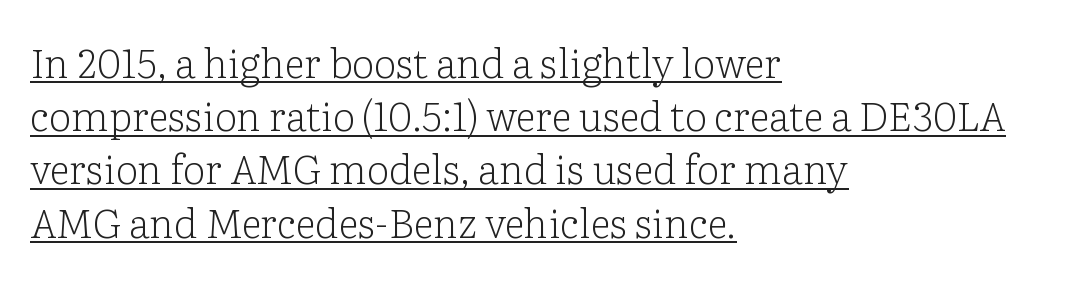
Each new line begins a customary step beneath the previous one. This sample has the flowing, uneven cadence of proportional lettering. Notice how the stems are strictly vertical — no italics here. Note: serifs present on the glyphs.
